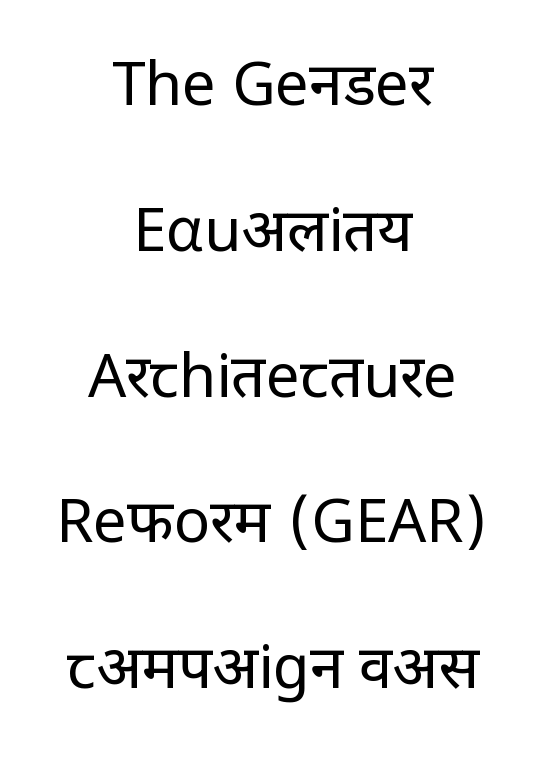
The image shows 60 px regular-weight, condensed sans-serif type, upright; set centered, loose line spacing (2.43x), normal letter spacing, not underlined; low stroke contrast and a large x-height.
